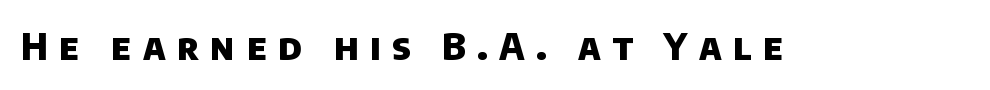
Q: Is the text bold? A: Yes.
Q: Is the typeface a serif or a sans-serif typeface? A: Sans-serif.
Q: Is the text underlined? A: No.
Q: Is the spacing between letters normal or unusually wide? A: Unusually wide.
Q: Width (condensed, normal, or wide)? A: Normal.
Q: Stroke contrast? A: Low.
Q: x-height? A: Large.
Q: Monospaced? A: No.
